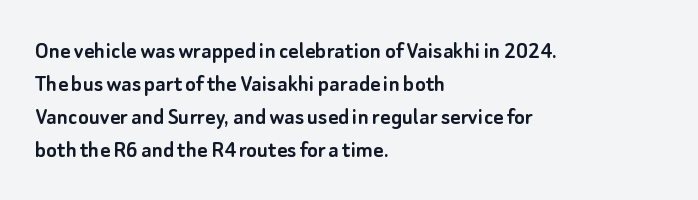
The image shows 25 px text type, upright; set left-aligned, normal line spacing (1.32x), normal letter spacing, not underlined.
